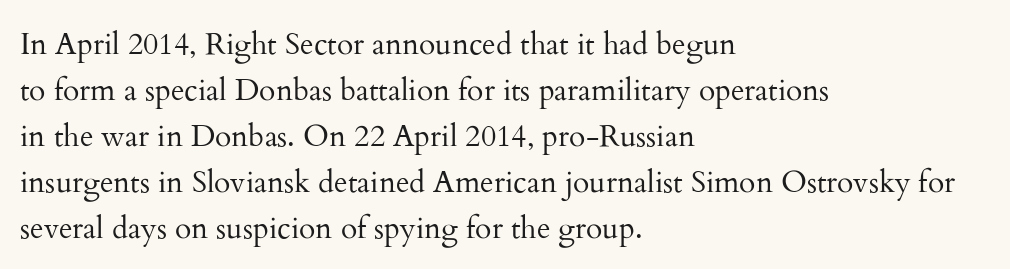
Q: Is the text bold? A: No.
Q: Is the text italic (slanted)? A: No, it is upright.
Q: Is the typeface a serif or a sans-serif typeface? A: Serif.
Q: Is the text underlined? A: No.
Q: How is the paragraph aligned? A: Left-aligned.
Q: Is the spacing between letters normal or unusually wide? A: Normal.
Q: Is the spacing between lines tight, normal or loose? A: Normal.
Q: Width (condensed, normal, or wide)? A: Normal.
Q: Stroke contrast? A: Medium.
Q: x-height? A: Small.
Q: Monospaced? A: No.
